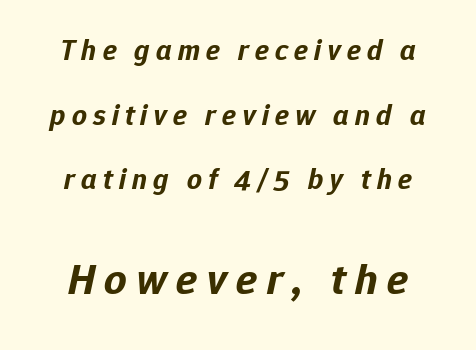
{"italic": "yes", "lean": "right", "slant_degrees": 12, "bold": "yes", "weight": "bold", "width": "normal", "stroke_contrast": "low", "x_height": "medium", "monospaced": "no", "underline": "no", "line_spacing": "loose", "line_spacing_ratio": 2.23, "letter_spacing": "wide", "letter_spacing_em": 0.21, "larger_block": "second", "size_ratio": 1.52, "glyph_px": 44}
